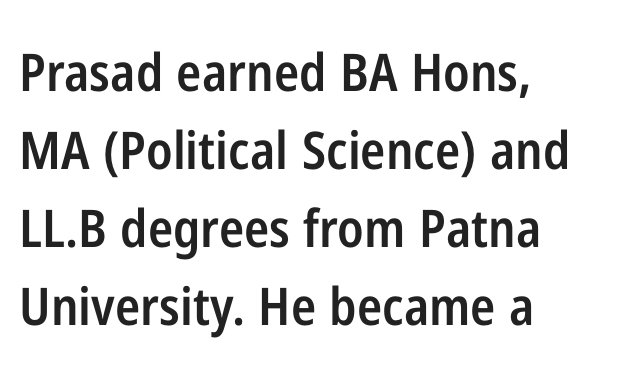
Q: Is the text bold? A: Semi-bold.
Q: Is the text italic (slanted)? A: No, it is upright.
Q: Is the typeface a serif or a sans-serif typeface? A: Sans-serif.
Q: Is the text underlined? A: No.
Q: How is the paragraph aligned? A: Left-aligned.
Q: Is the spacing between letters normal or unusually wide? A: Normal.
Q: Is the spacing between lines tight, normal or loose? A: Normal.
Q: Width (condensed, normal, or wide)? A: Condensed.
Q: Stroke contrast? A: Low.
Q: x-height? A: Medium.
Q: Monospaced? A: No.
